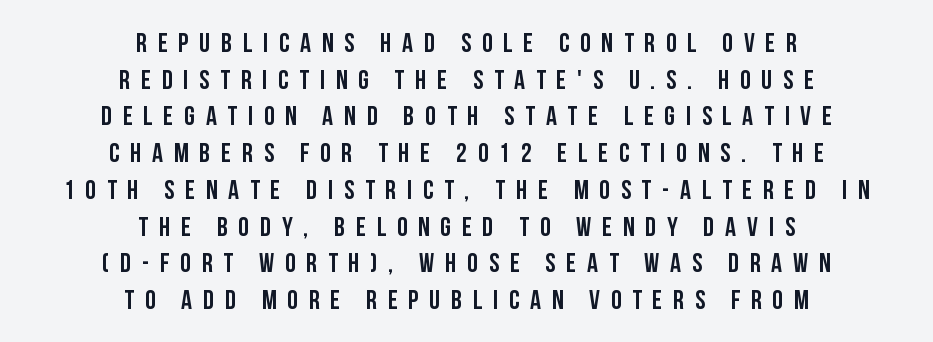
Nobody drew a line under any word here. Compared with typical body copy, the letter spacing here is much looser. Both edges are ragged and mirror each other, which tells us the setting is centered. Notice how thick the strokes are: this is what a full bold looks like.
